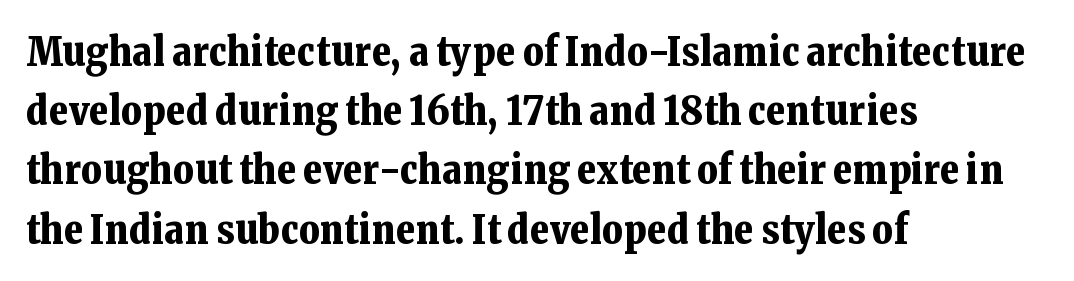
Q: Is the text bold? A: Yes.
Q: Is the text italic (slanted)? A: No, it is upright.
Q: Is the typeface a serif or a sans-serif typeface? A: Serif.
Q: Is the text underlined? A: No.
Q: How is the paragraph aligned? A: Left-aligned.
Q: Is the spacing between letters normal or unusually wide? A: Normal.
Q: Is the spacing between lines tight, normal or loose? A: Normal.
Q: Width (condensed, normal, or wide)? A: Normal.
Q: Stroke contrast? A: Low.
Q: x-height? A: Medium.
Q: Monospaced? A: No.
